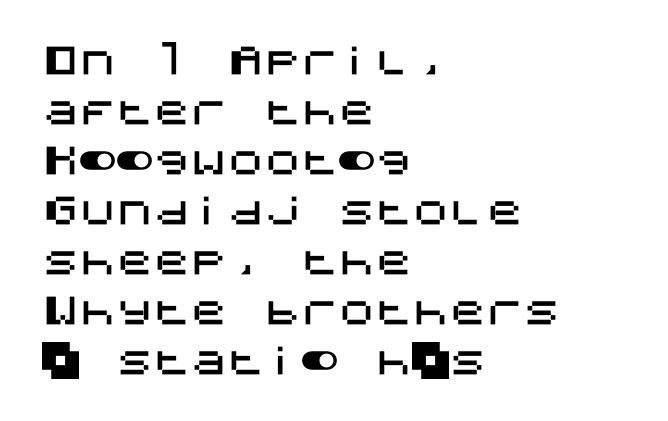
{"serif": "no", "italic": "no", "width": "normal", "stroke_contrast": "medium", "x_height": "large", "underline": "no", "align": "left", "line_spacing": "normal", "line_spacing_ratio": 1.35, "letter_spacing": "normal", "letter_spacing_em": 0.0, "glyph_px": 37}
